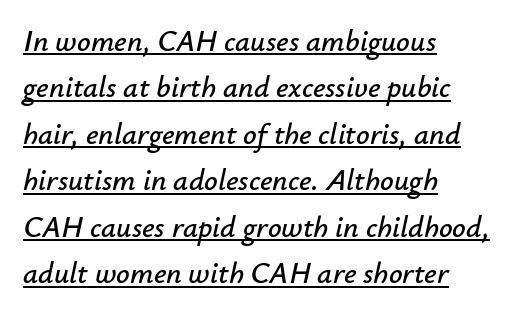
Look at the tracking — it's just the regular setting, nothing added. A typesetter would mark this as italic. Does a line run under the words? Yes, clearly. Quick note: interline space is typical.
